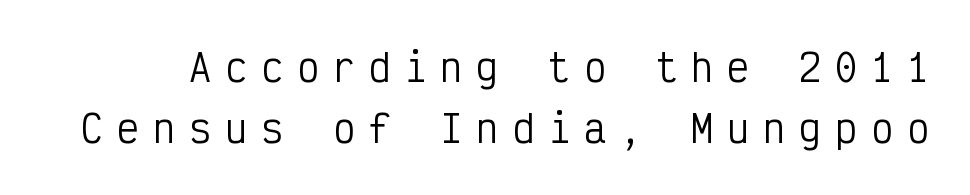
{"serif": "no", "italic": "no", "bold": "no", "weight": "regular", "width": "condensed", "stroke_contrast": "low", "x_height": "medium", "monospaced": "yes", "underline": "no", "line_spacing": "normal", "line_spacing_ratio": 1.65, "letter_spacing": "wide", "letter_spacing_em": 0.37, "glyph_px": 37}
